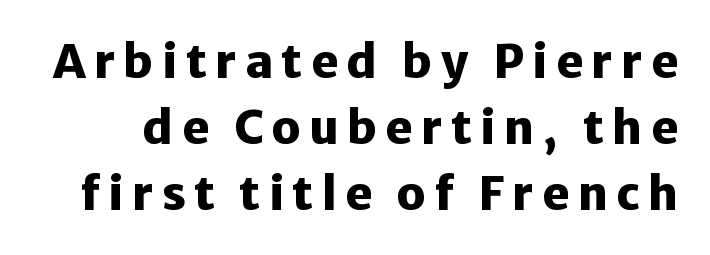
The image shows 46 px heavy sans-serif type, upright; set normal line spacing (1.43x), not underlined; low stroke contrast and a medium x-height.
